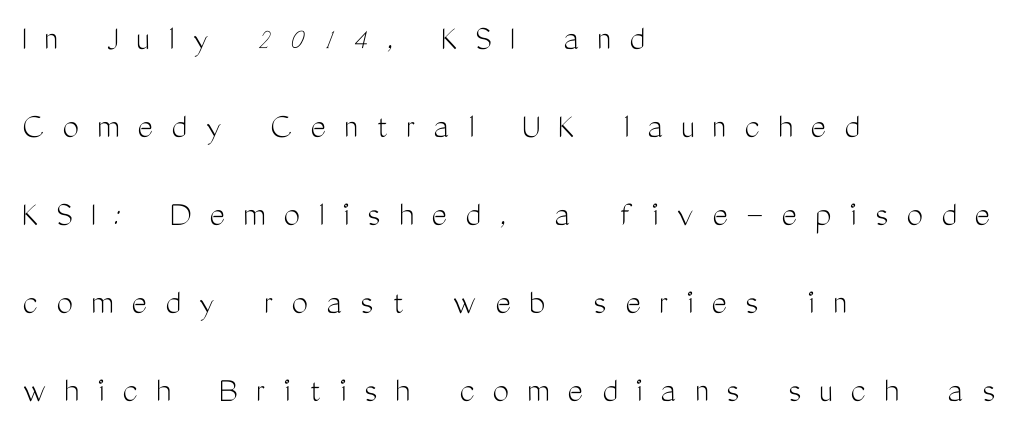
The image shows 37 px light, condensed sans-serif type, upright; set left-aligned, loose line spacing (2.38x), unusually wide letter spacing (+0.49 em), not underlined; medium stroke contrast and a medium x-height.
